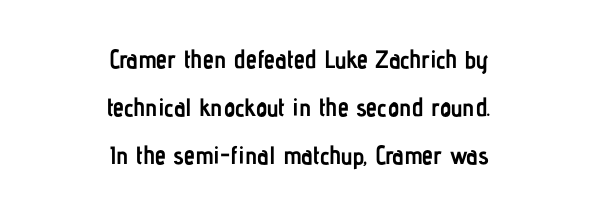
{"italic": "no", "bold": "yes", "underline": "no", "align": "center", "line_spacing": "loose", "line_spacing_ratio": 1.93, "letter_spacing": "normal", "letter_spacing_em": 0.0, "glyph_px": 25}
